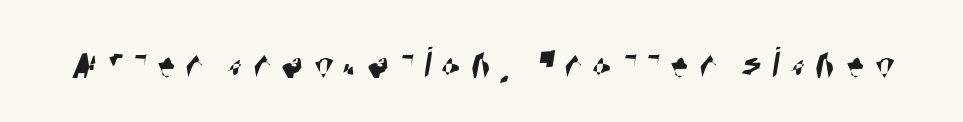
The image shows 45 px condensed sans-serif type; set unusually wide letter spacing (+0.23 em), not underlined; high stroke contrast and a large x-height.
